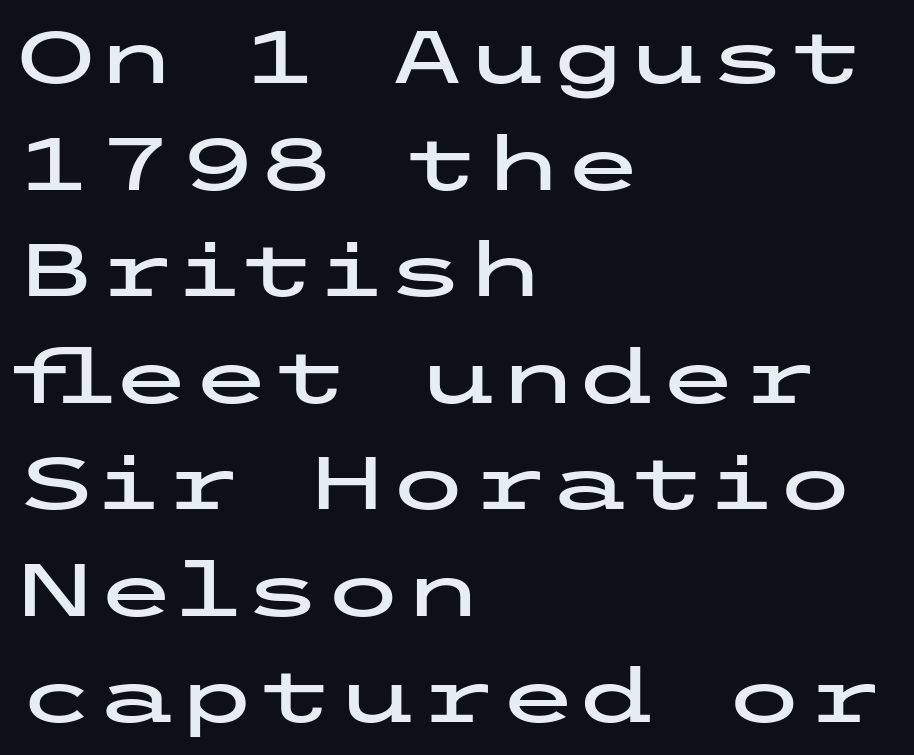
This sample uses a sans-serif face. Caption: multi-line text, flush left, ragged right. Rendered with straight, roman letterforms. The space between consecutive lines is moderate. The letters sit at their default tracking, neither squeezed nor spread. Descenders hang freely into open space.
